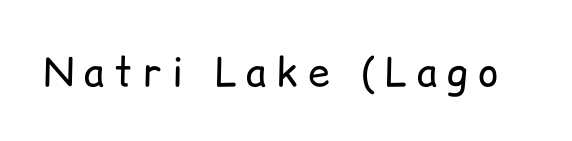
The image shows 39 px regular-weight sans-serif type, upright; set unusually wide letter spacing (+0.26 em), not underlined; low stroke contrast and a medium x-height.
